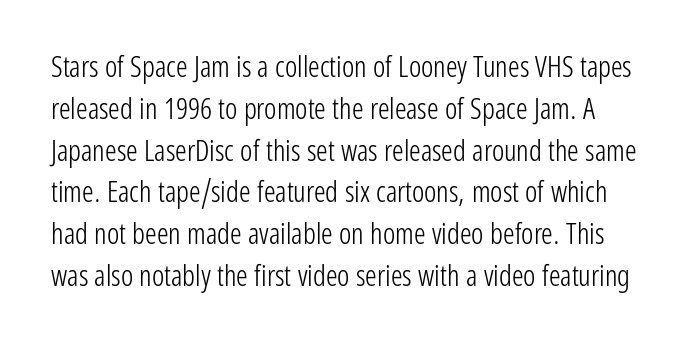
The image shows 29 px light, condensed sans-serif type, upright; set normal line spacing (1.44x), normal letter spacing, not underlined; low stroke contrast and a medium x-height.
